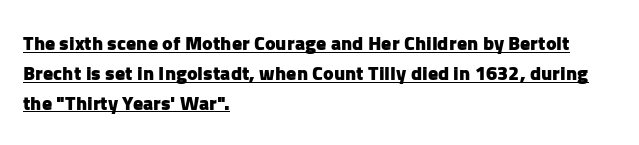
{"italic": "no", "bold": "yes", "underline": "yes", "align": "left", "line_spacing": "normal", "line_spacing_ratio": 1.49, "letter_spacing": "normal", "letter_spacing_em": 0.0, "glyph_px": 20}
